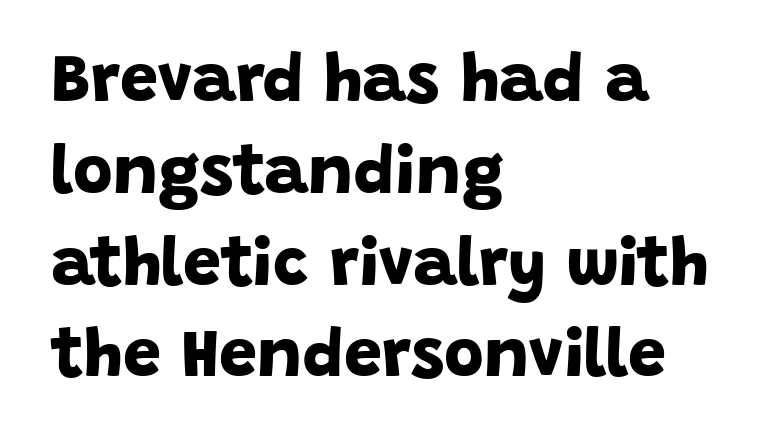
The image shows 68 px bold sans-serif type; set left-aligned, normal line spacing (1.35x), normal letter spacing, not underlined; low stroke contrast and a large x-height.
